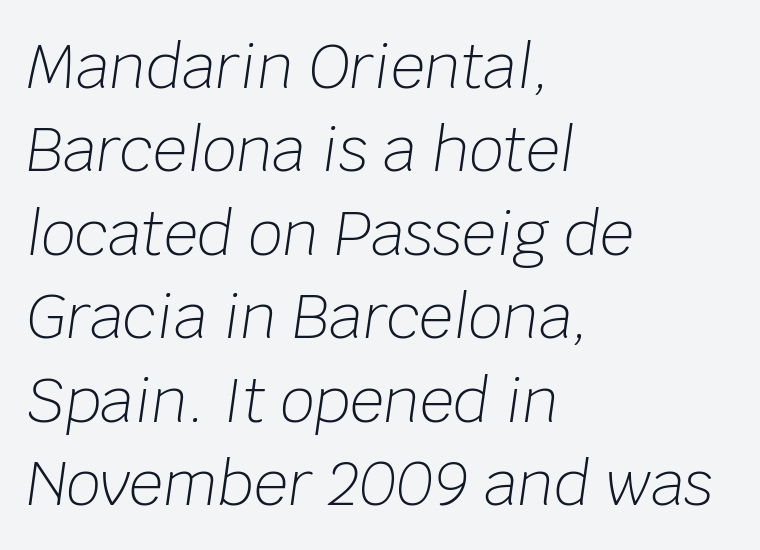
Would a proofreader flag this as italicized? Yes. The weight tops out at a normal text grade. Check under the words: just untouched page. Each new line begins a customary step beneath the previous one. Character widths vary here, with narrow letters taking less room than wide ones. There is no visible air inserted between adjacent glyphs.
